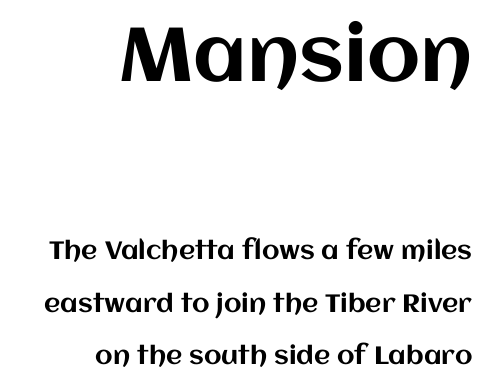
Q: Is the text italic (slanted)? A: No, it is upright.
Q: Is the text underlined? A: No.
Q: How is the paragraph aligned? A: Right-aligned.
Q: Is the spacing between letters normal or unusually wide? A: Normal.
Q: Is the spacing between lines tight, normal or loose? A: Loose.
Q: Which block of text is set in a larger size, the first (top) or the second (bottom)? A: The first (top) one.
Q: Width (condensed, normal, or wide)? A: Normal.
Q: Stroke contrast? A: Medium.
Q: x-height? A: Large.
Q: Monospaced? A: No.
